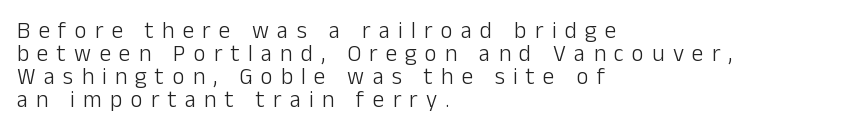
Q: Is the text bold? A: No.
Q: Is the text italic (slanted)? A: No, it is upright.
Q: Is the text underlined? A: No.
Q: How is the paragraph aligned? A: Left-aligned.
Q: Is the spacing between letters normal or unusually wide? A: Unusually wide.
Q: Is the spacing between lines tight, normal or loose? A: Tight.
